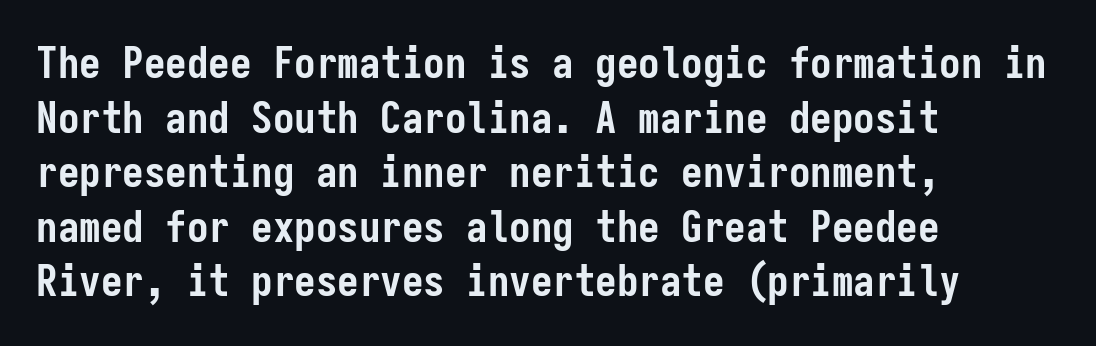
Q: Is the text bold? A: Yes.
Q: Is the text italic (slanted)? A: No, it is upright.
Q: Is the typeface a serif or a sans-serif typeface? A: Sans-serif.
Q: Is the text underlined? A: No.
Q: How is the paragraph aligned? A: Left-aligned.
Q: Is the spacing between letters normal or unusually wide? A: Normal.
Q: Is the spacing between lines tight, normal or loose? A: Normal.
Q: Width (condensed, normal, or wide)? A: Condensed.
Q: Stroke contrast? A: Low.
Q: x-height? A: Medium.
Q: Monospaced? A: Yes.
